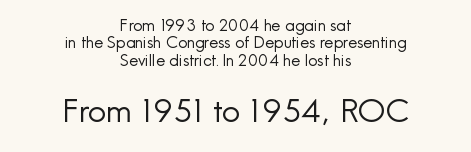
{"serif": "no", "italic": "no", "bold": "no", "weight": "regular", "width": "normal", "x_height": "small", "monospaced": "no", "underline": "no", "align": "center", "line_spacing": "tight", "line_spacing_ratio": 1.08, "letter_spacing": "normal", "letter_spacing_em": 0.0, "larger_block": "second", "size_ratio": 2.0, "glyph_px": 32}
